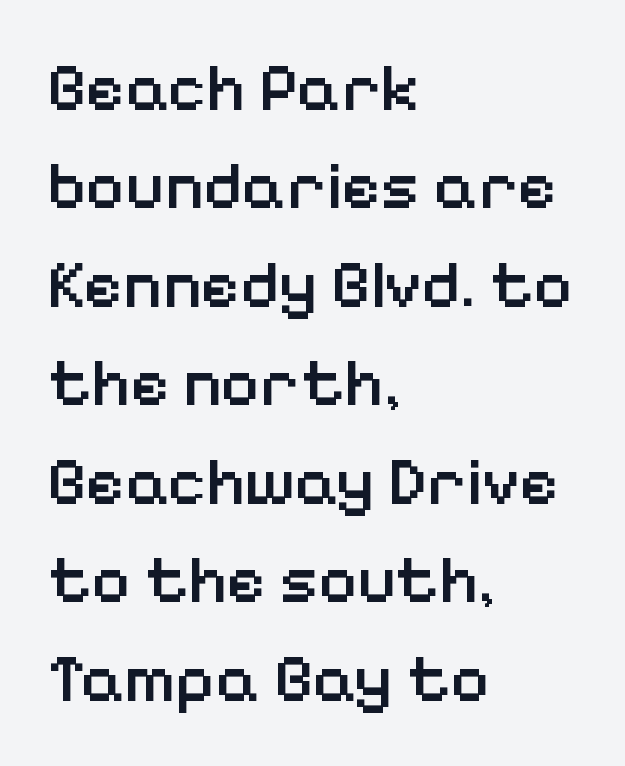
Q: Is the text bold? A: Semi-bold.
Q: Is the text italic (slanted)? A: No, it is upright.
Q: Is the typeface a serif or a sans-serif typeface? A: Sans-serif.
Q: Is the text underlined? A: No.
Q: How is the paragraph aligned? A: Left-aligned.
Q: Is the spacing between letters normal or unusually wide? A: Normal.
Q: Is the spacing between lines tight, normal or loose? A: Normal.
Q: Width (condensed, normal, or wide)? A: Normal.
Q: Stroke contrast? A: Low.
Q: x-height? A: Medium.
Q: Monospaced? A: No.
